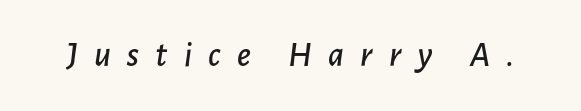
Q: Is the text italic (slanted)? A: Yes, it leans right by about 7 degrees.
Q: Is the text underlined? A: No.
Q: Is the spacing between letters normal or unusually wide? A: Unusually wide.
Q: Width (condensed, normal, or wide)? A: Normal.
Q: Stroke contrast? A: Low.
Q: x-height? A: Medium.
Q: Monospaced? A: No.
